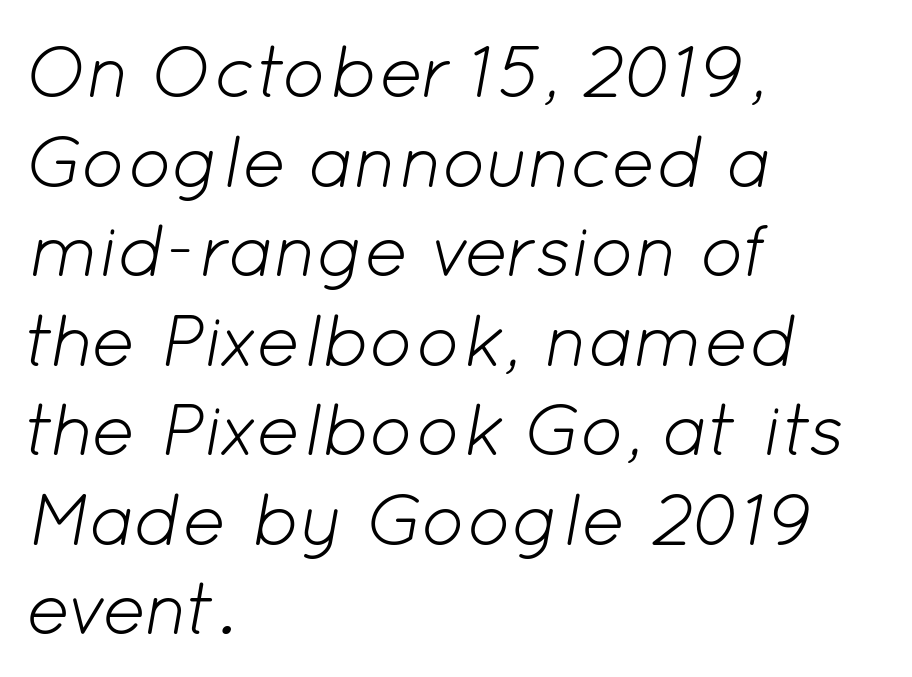
Q: Is the text bold? A: No.
Q: Is the text italic (slanted)? A: Yes, it leans right by about 12 degrees.
Q: Is the text underlined? A: No.
Q: How is the paragraph aligned? A: Left-aligned.
Q: Is the spacing between letters normal or unusually wide? A: Normal.
Q: Width (condensed, normal, or wide)? A: Normal.
Q: Stroke contrast? A: Low.
Q: x-height? A: Medium.
Q: Monospaced? A: No.
